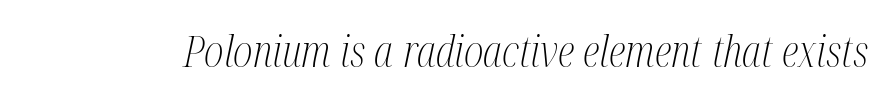
This reads as an unemphasized weight, regular at the heaviest. Are there feet on the stems? There are — it's a serif. The whole block is typeset with a tilt. Quick note: underline off.
